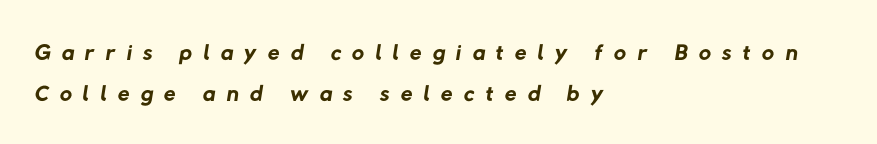
{"serif": "no", "bold": "no", "weight": "regular", "width": "normal", "stroke_contrast": "low", "x_height": "medium", "monospaced": "no", "underline": "no", "align": "left", "line_spacing_ratio": 1.2, "letter_spacing": "wide", "letter_spacing_em": 0.33, "glyph_px": 34}
